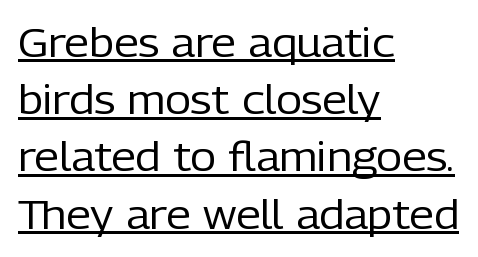
The image shows 40 px regular-weight sans-serif type, upright; set left-aligned, normal line spacing (1.43x), normal letter spacing, underlined; low stroke contrast and a medium x-height.
